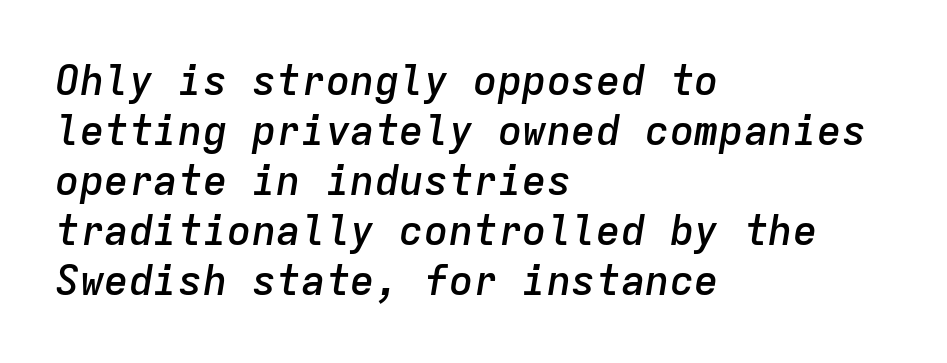
{"italic": "yes", "lean": "right", "slant_degrees": 9, "bold": "semi", "weight": "semibold", "width": "normal", "stroke_contrast": "low", "x_height": "medium", "monospaced": "yes", "underline": "no", "align": "left", "line_spacing_ratio": 1.22, "letter_spacing": "normal", "letter_spacing_em": 0.0, "glyph_px": 41}
